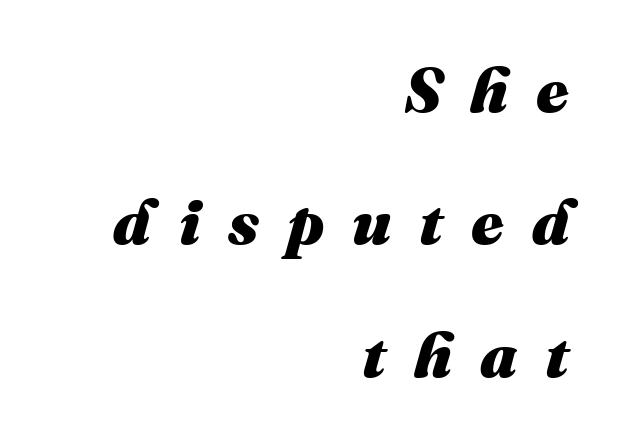
The image shows 63 px heavy type, italic (leaning right); set right-aligned, loose line spacing (2.1x), unusually wide letter spacing (+0.44 em), not underlined; medium stroke contrast and a medium x-height.
